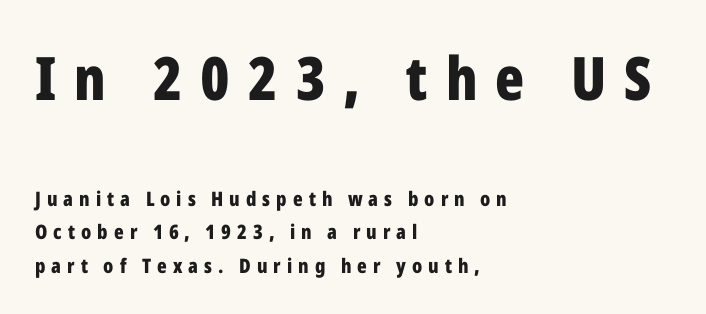
{"serif": "no", "italic": "no", "bold": "yes", "weight": "bold", "width": "condensed", "stroke_contrast": "low", "x_height": "medium", "monospaced": "no", "underline": "no", "align": "left", "line_spacing": "normal", "line_spacing_ratio": 1.68, "letter_spacing": "wide", "letter_spacing_em": 0.3, "larger_block": "first", "size_ratio": 3.0, "glyph_px": 60}
